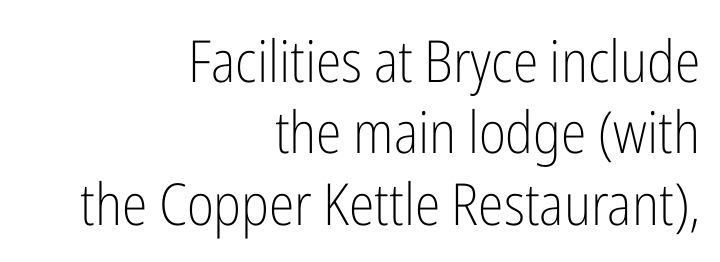
Q: Is the text bold? A: No.
Q: Is the text italic (slanted)? A: No, it is upright.
Q: Is the typeface a serif or a sans-serif typeface? A: Sans-serif.
Q: Is the text underlined? A: No.
Q: How is the paragraph aligned? A: Right-aligned.
Q: Is the spacing between letters normal or unusually wide? A: Normal.
Q: Width (condensed, normal, or wide)? A: Condensed.
Q: Stroke contrast? A: Low.
Q: x-height? A: Medium.
Q: Monospaced? A: No.
